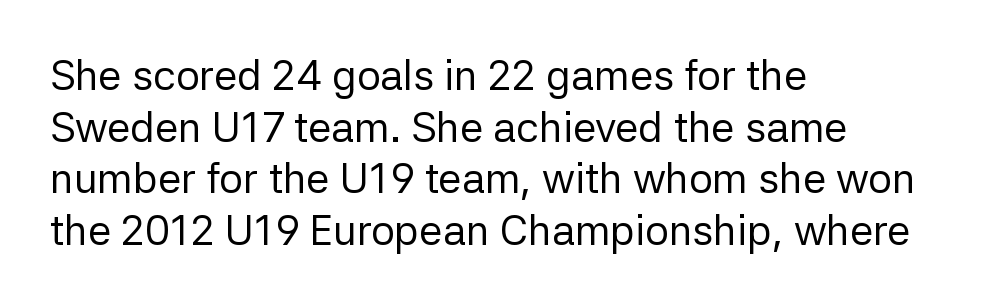
{"serif": "no", "italic": "no", "bold": "no", "weight": "regular", "width": "normal", "stroke_contrast": "low", "x_height": "medium", "monospaced": "no", "underline": "no", "align": "left", "line_spacing_ratio": 1.23, "letter_spacing": "normal", "letter_spacing_em": 0.0, "glyph_px": 42}
